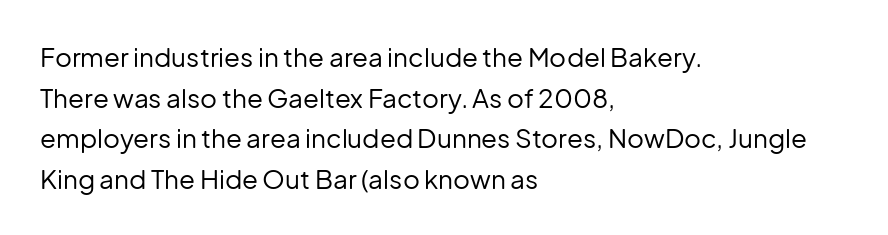
Q: Is the text bold? A: No.
Q: Is the text italic (slanted)? A: No, it is upright.
Q: Is the text underlined? A: No.
Q: How is the paragraph aligned? A: Left-aligned.
Q: Is the spacing between letters normal or unusually wide? A: Normal.
Q: Is the spacing between lines tight, normal or loose? A: Normal.
